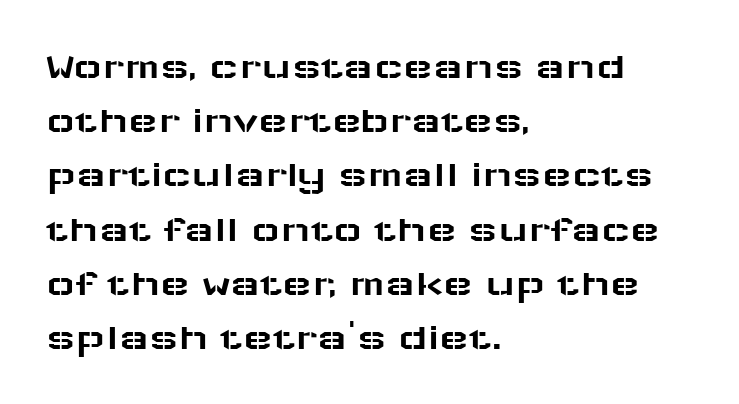
Q: Is the text italic (slanted)? A: No, it is upright.
Q: Is the typeface a serif or a sans-serif typeface? A: Sans-serif.
Q: Is the text underlined? A: No.
Q: How is the paragraph aligned? A: Left-aligned.
Q: Is the spacing between letters normal or unusually wide? A: Normal.
Q: Is the spacing between lines tight, normal or loose? A: Normal.
Q: Width (condensed, normal, or wide)? A: Wide.
Q: Stroke contrast? A: Low.
Q: x-height? A: Medium.
Q: Monospaced? A: No.
